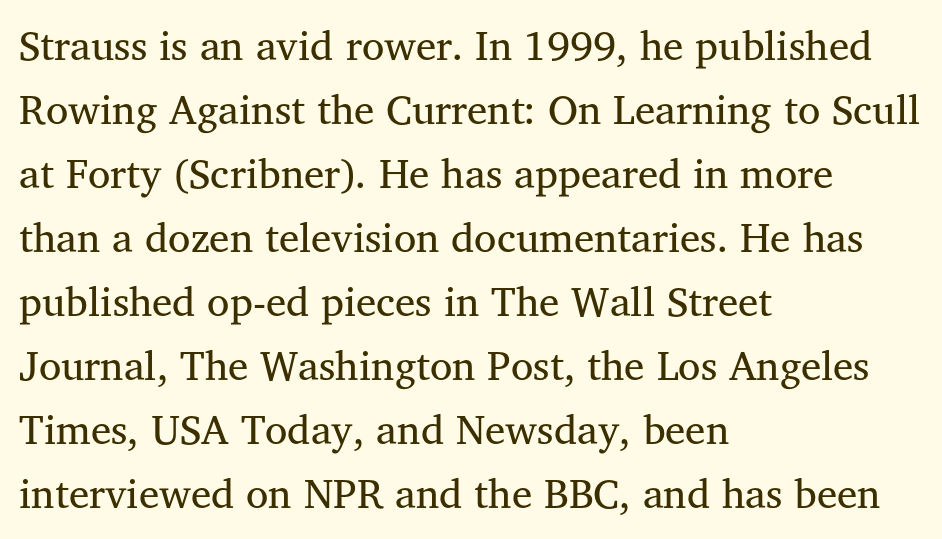
The lines sit at an ordinary, default distance from one another. The glyphs are unaccompanied by any horizontal stroke below them. The weight would be labelled regular, book, light, or lighter still. Do the characters align in a grid? No, the font is proportional. The type sits square on the baseline with zero lean. The rendering shows small feet on the letterforms — a serif design.
